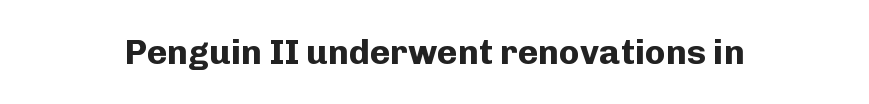
Q: Is the text bold? A: Yes.
Q: Is the text italic (slanted)? A: No, it is upright.
Q: Is the typeface a serif or a sans-serif typeface? A: Sans-serif.
Q: Is the text underlined? A: No.
Q: Is the spacing between letters normal or unusually wide? A: Normal.
Q: Width (condensed, normal, or wide)? A: Normal.
Q: Stroke contrast? A: Low.
Q: x-height? A: Medium.
Q: Monospaced? A: No.
